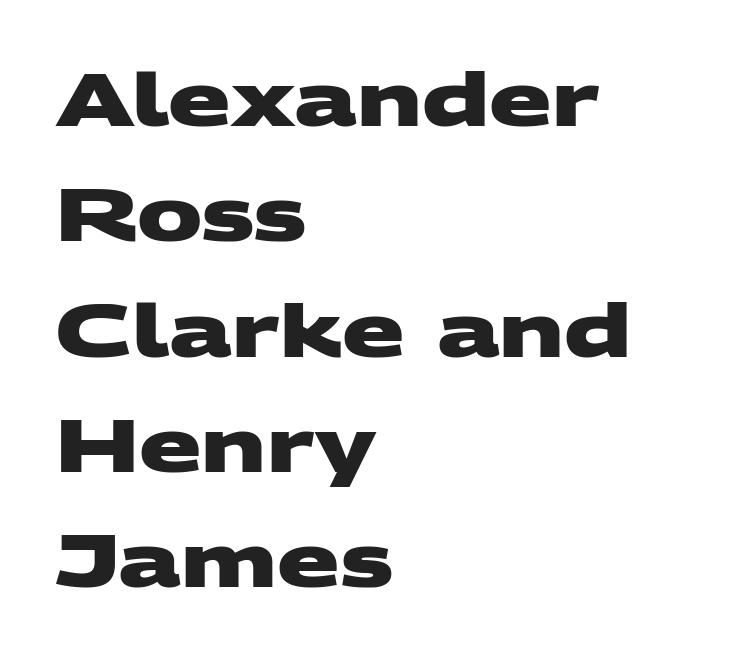
Letter spacing: default. Leading matches the norm, producing a regular column. The glyphs are unaccompanied by any horizontal stroke below them. Weight check: bold — yes, fully.
